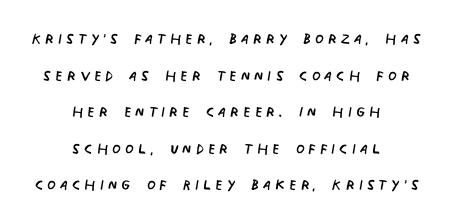
{"bold": "no", "underline": "no", "align": "center", "line_spacing_ratio": 1.83, "glyph_px": 20}
